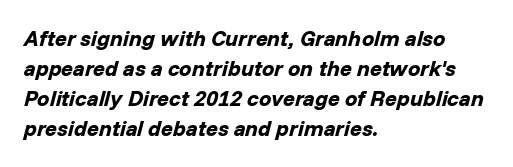
The horizontal fit of the characters is conventional and even. This rendering features lettering with no underline. If you drew a ruler down the left edge, every line would touch it. Summary of weight: heavy, a full bold. Posture: slanted. Notice how descenders clear the ascenders below comfortably — that's standard leading.
